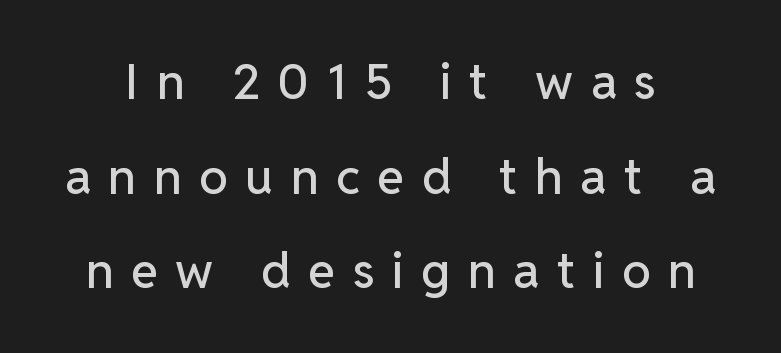
Is the letter spacing exaggerated? Yes — the characters are pushed far apart. The face used here is proportionally spaced, like ordinary book or web type. Check under the words: just untouched page. Loosely led — the rows are spread out. Serifs: no, the terminals of the letterforms are clean.
